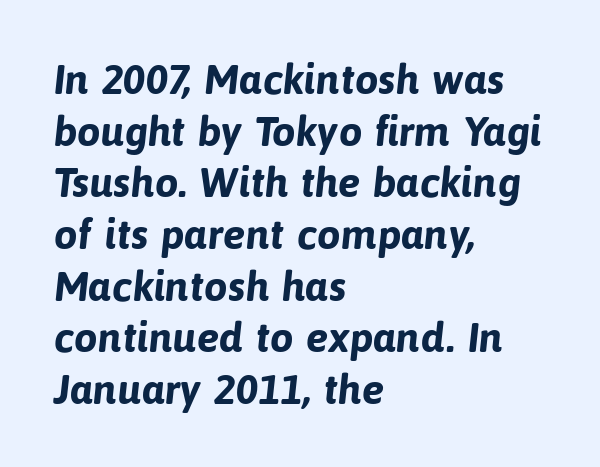
The image shows 42 px bold sans-serif type; set left-aligned, line spacing 1.23x, normal letter spacing, not underlined; low stroke contrast and a medium x-height.
